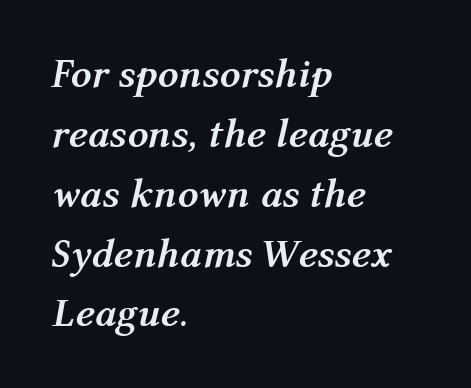
The image shows 41 px semibold type, italic (leaning right); set left-aligned, normal line spacing (1.46x), normal letter spacing, not underlined; medium stroke contrast and a medium x-height.
